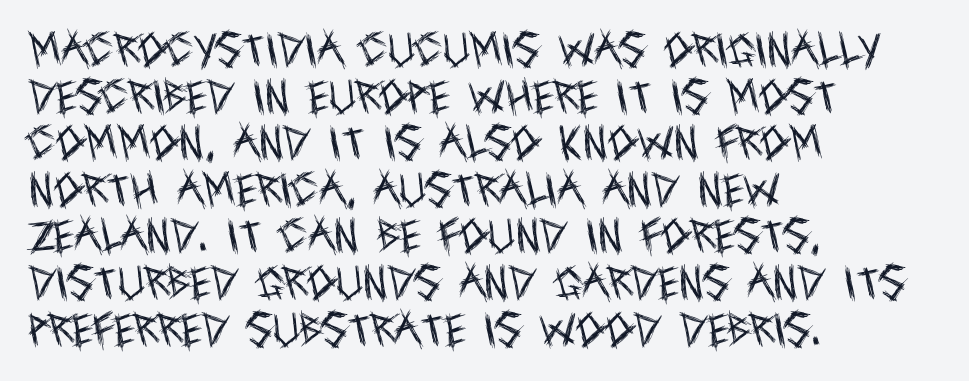
The image shows 37 px regular-weight, condensed sans-serif type, upright; set left-aligned, normal line spacing (1.26x), normal letter spacing, not underlined; a large x-height.
